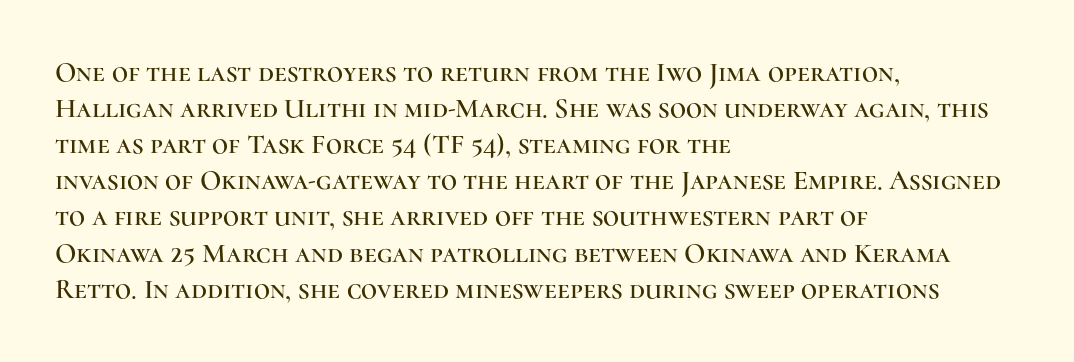
Letterform terminals end in serifs throughout the passage. If you drew a line through each stem, it would be perfectly vertical. Only glyphs here, with clear space below each row. The rendering uses natural spacing where letterforms have individual widths. Horizontal alignment here is leftward, the default for most running prose. Tracking here is standard; glyphs follow each other at the usual distance.
